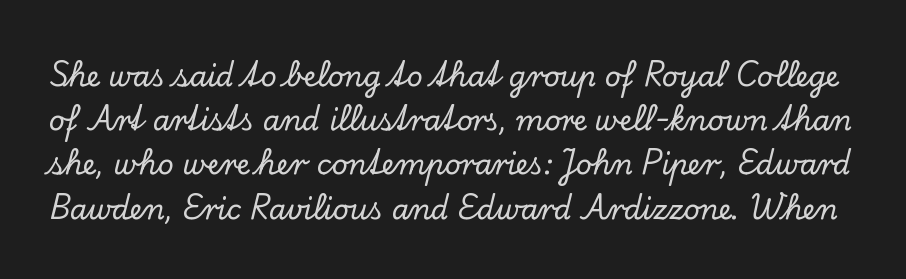
The image shows 28 px serif type; set normal line spacing (1.58x), normal letter spacing, not underlined; low stroke contrast and a small x-height.
